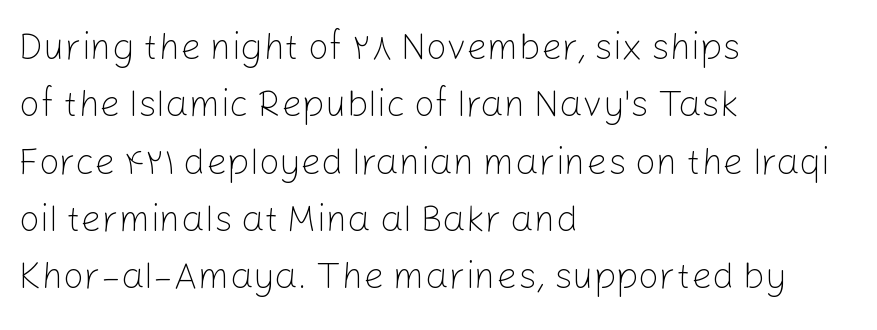
{"serif": "no", "italic": "no", "bold": "no", "weight": "light", "width": "normal", "stroke_contrast": "low", "x_height": "medium", "monospaced": "no", "underline": "no", "align": "left", "line_spacing": "normal", "line_spacing_ratio": 1.55, "letter_spacing": "normal", "letter_spacing_em": 0.0, "glyph_px": 37}
